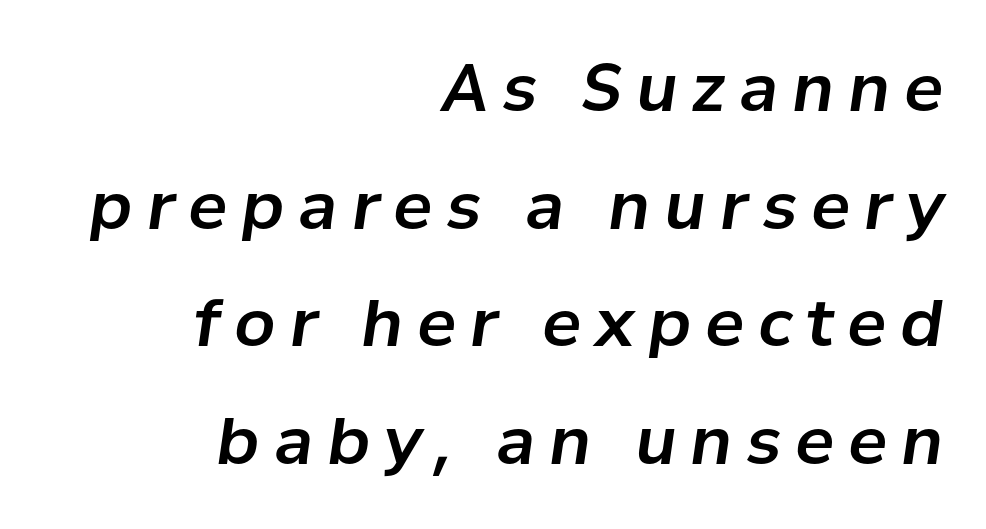
The image shows 65 px text type, italic (leaning right); set right-aligned, line spacing 1.81x, unusually wide letter spacing (+0.22 em), not underlined; low stroke contrast and a medium x-height.
